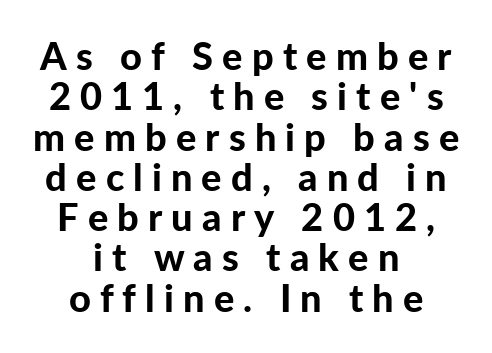
{"serif": "no", "italic": "no", "bold": "yes", "weight": "bold", "width": "normal", "stroke_contrast": "low", "x_height": "medium", "monospaced": "no", "underline": "no", "align": "center", "line_spacing": "tight", "line_spacing_ratio": 1.06, "letter_spacing": "wide", "letter_spacing_em": 0.24, "glyph_px": 38}
